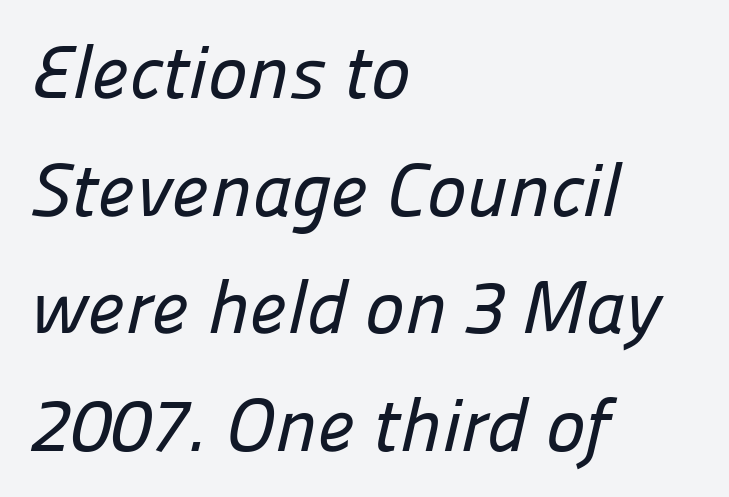
The image shows 75 px sans-serif type; set left-aligned, normal line spacing (1.57x), normal letter spacing, not underlined; low stroke contrast and a medium x-height.
